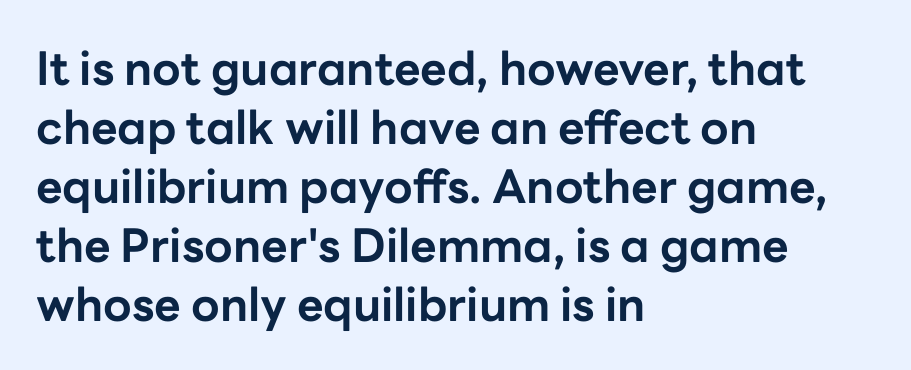
{"serif": "no", "italic": "no", "bold": "yes", "weight": "bold", "width": "normal", "stroke_contrast": "low", "x_height": "medium", "monospaced": "no", "underline": "no", "align": "left", "line_spacing": "normal", "line_spacing_ratio": 1.28, "letter_spacing": "normal", "letter_spacing_em": 0.0, "glyph_px": 46}
